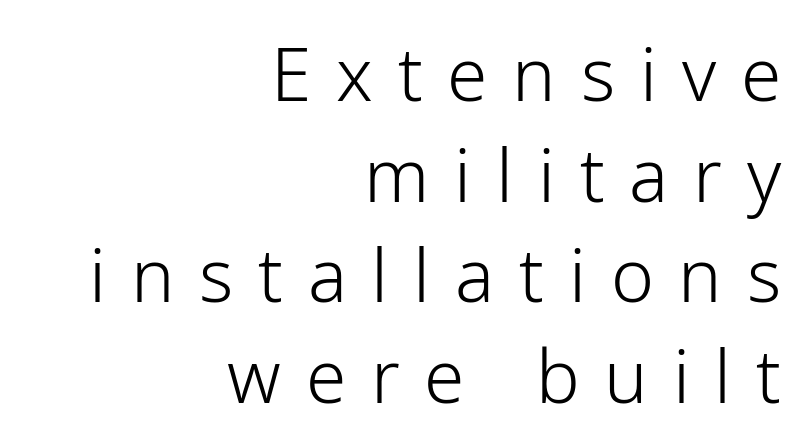
Q: Is the text bold? A: No.
Q: Is the text italic (slanted)? A: No, it is upright.
Q: Is the typeface a serif or a sans-serif typeface? A: Sans-serif.
Q: Is the text underlined? A: No.
Q: How is the paragraph aligned? A: Right-aligned.
Q: Is the spacing between letters normal or unusually wide? A: Unusually wide.
Q: Is the spacing between lines tight, normal or loose? A: Normal.
Q: Width (condensed, normal, or wide)? A: Normal.
Q: Stroke contrast? A: Low.
Q: x-height? A: Medium.
Q: Monospaced? A: No.
